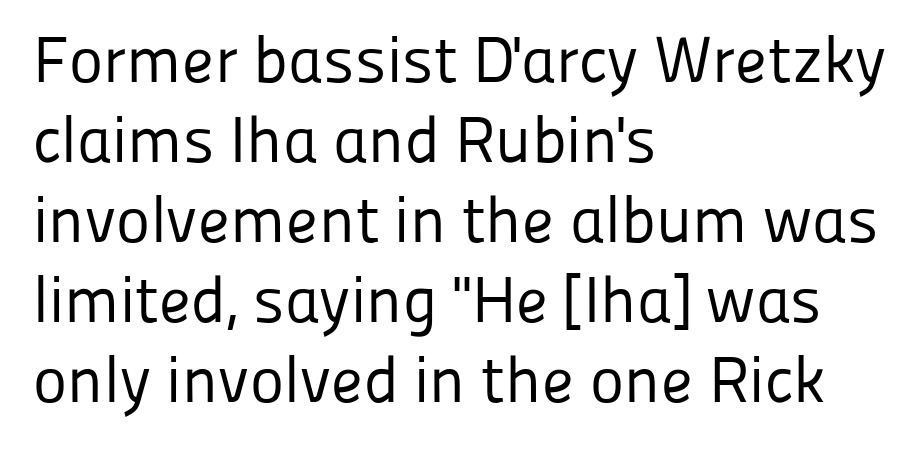
{"serif": "no", "italic": "no", "bold": "no", "weight": "regular", "width": "normal", "stroke_contrast": "low", "x_height": "medium", "monospaced": "no", "underline": "no", "align": "left", "line_spacing_ratio": 1.23, "letter_spacing": "normal", "letter_spacing_em": 0.0, "glyph_px": 65}
